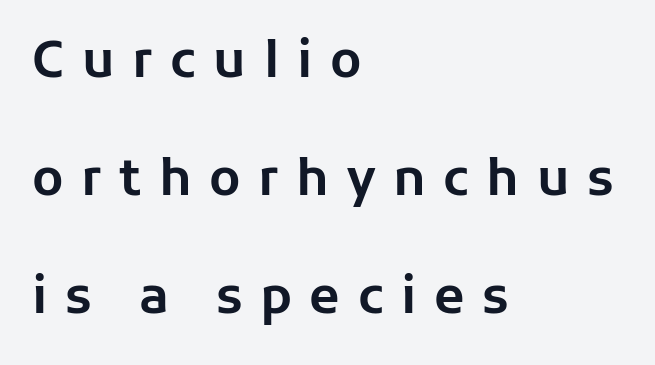
{"serif": "no", "italic": "no", "width": "normal", "stroke_contrast": "low", "x_height": "medium", "monospaced": "no", "underline": "no", "align": "left", "line_spacing": "loose", "line_spacing_ratio": 2.36, "letter_spacing": "wide", "letter_spacing_em": 0.35, "glyph_px": 50}
